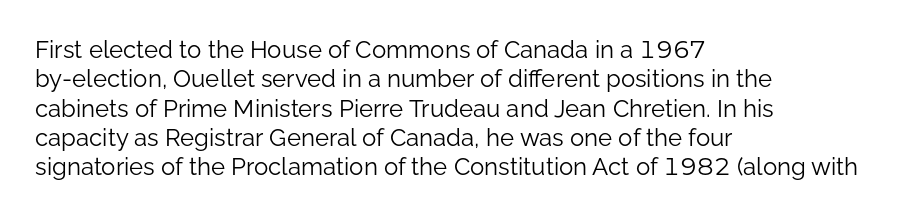
Notice how the stems are strictly vertical — no italics here. Standard letterfit; no display-style spreading of the glyphs. The space beneath each line is pristine and unruled. Counters stay open thanks to moderate or lighter strokes. A classic flush-left, rag-right setting is used for this passage.
